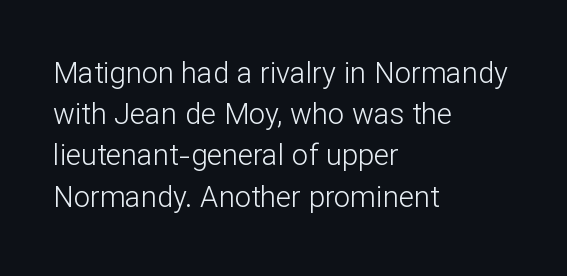
Q: Is the text bold? A: No.
Q: Is the text italic (slanted)? A: No, it is upright.
Q: Is the typeface a serif or a sans-serif typeface? A: Sans-serif.
Q: Is the text underlined? A: No.
Q: How is the paragraph aligned? A: Left-aligned.
Q: Is the spacing between letters normal or unusually wide? A: Normal.
Q: Is the spacing between lines tight, normal or loose? A: Normal.
Q: Width (condensed, normal, or wide)? A: Normal.
Q: Stroke contrast? A: Low.
Q: x-height? A: Medium.
Q: Monospaced? A: No.
